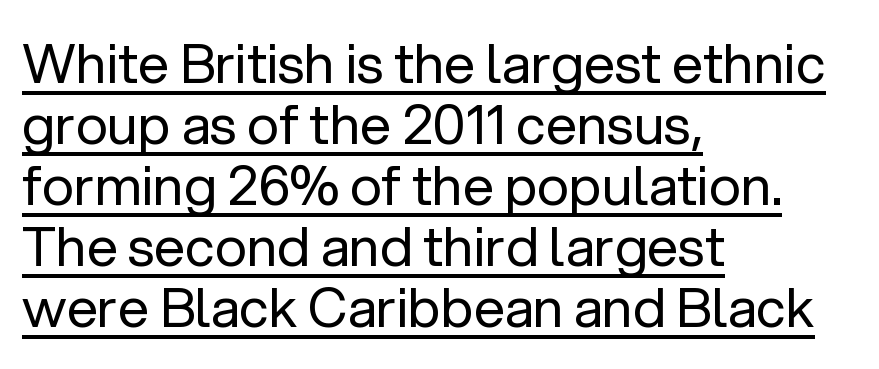
The image shows 55 px regular-weight sans-serif type, upright; set left-aligned, tight line spacing (1.11x), normal letter spacing, underlined; low stroke contrast and a medium x-height.
